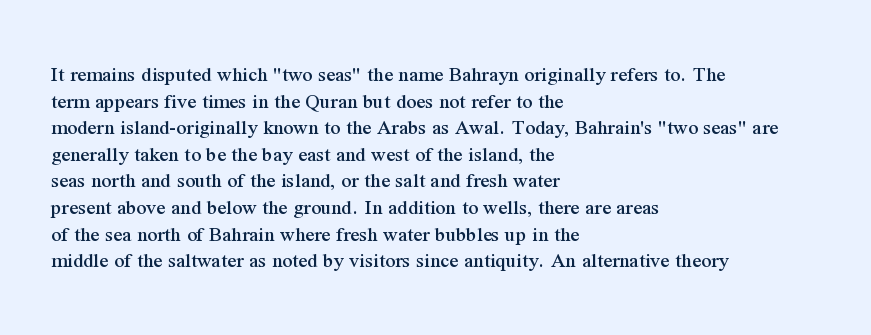
{"italic": "no", "underline": "no", "align": "left", "line_spacing_ratio": 1.21, "letter_spacing": "normal", "letter_spacing_em": 0.0, "glyph_px": 22}
